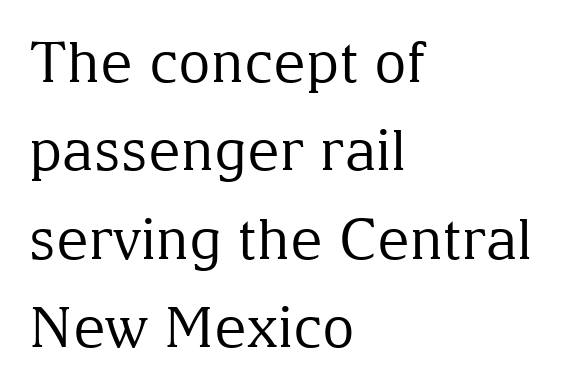
{"serif": "yes", "italic": "no", "bold": "no", "weight": "regular", "width": "normal", "stroke_contrast": "medium", "x_height": "medium", "monospaced": "no", "underline": "no", "align": "left", "line_spacing": "normal", "line_spacing_ratio": 1.58, "letter_spacing": "normal", "letter_spacing_em": 0.0, "glyph_px": 56}
